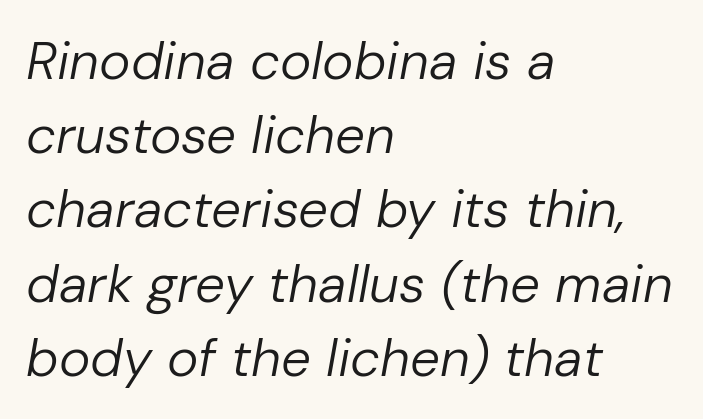
The image shows 53 px regular-weight type, italic (leaning right); set left-aligned, normal line spacing (1.4x), normal letter spacing, not underlined; low stroke contrast and a medium x-height.
